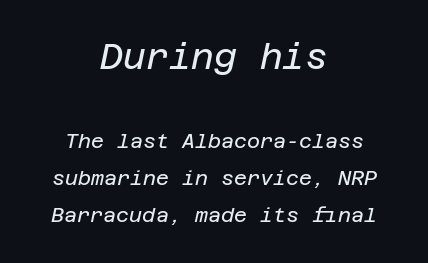
Q: Is the text bold? A: No.
Q: Is the text italic (slanted)? A: Yes, it leans right by about 12 degrees.
Q: Is the text underlined? A: No.
Q: How is the paragraph aligned? A: Centered.
Q: Is the spacing between letters normal or unusually wide? A: Normal.
Q: Which block of text is set in a larger size, the first (top) or the second (bottom)? A: The first (top) one.
Q: Width (condensed, normal, or wide)? A: Normal.
Q: Stroke contrast? A: Low.
Q: x-height? A: Large.
